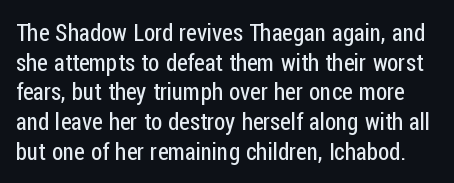
The image shows 23 px text type, upright; set normal line spacing (1.29x), normal letter spacing, not underlined.
